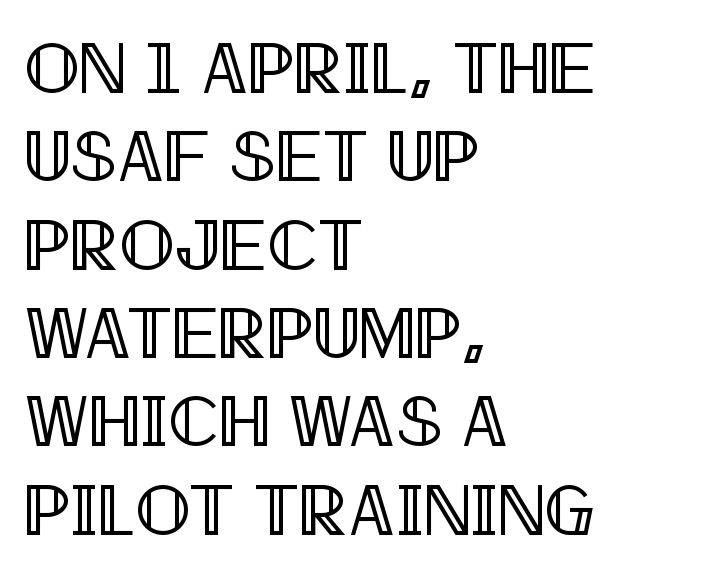
The image shows 73 px condensed type, upright; set left-aligned, line spacing 1.21x, normal letter spacing, not underlined; a large x-height.
